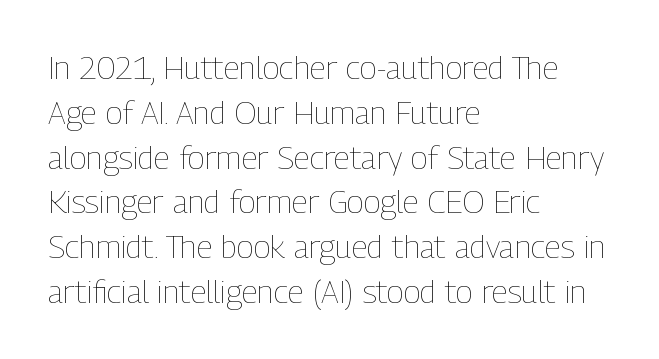
The typography opts for an upright posture over an oblique one. The passage shown is not bold in any degree. Letter spacing: default. The letters advance in unequal steps, a hallmark of proportional type.
